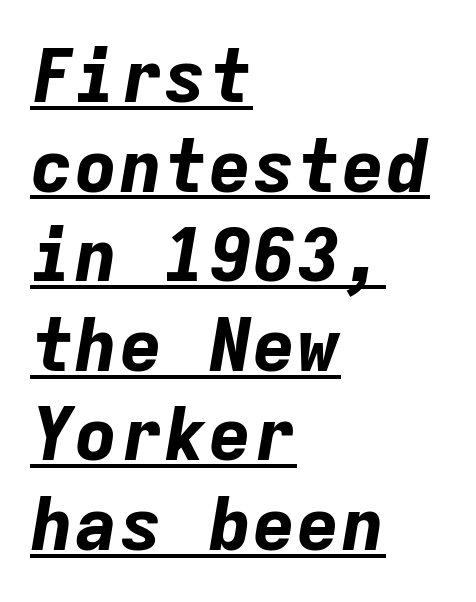
Standard letterfit; no display-style spreading of the glyphs. This rendering features underlined lettering. Compared with a centered layout, this one pins lines to the left instead. Every character here occupies the same horizontal width, giving the sample a typewriter-like rhythm. If you drew a line through each stem, it would be angled. The glyphs have the mass of a bold cut.
